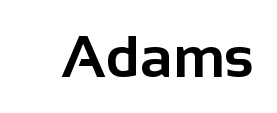
The image shows 59 px bold sans-serif type, upright; set normal letter spacing, not underlined; low stroke contrast and a medium x-height.
